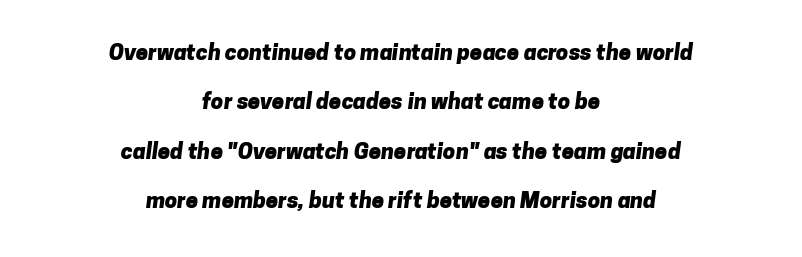
Q: Is the text bold? A: Yes.
Q: Is the text underlined? A: No.
Q: How is the paragraph aligned? A: Centered.
Q: Is the spacing between letters normal or unusually wide? A: Normal.
Q: Is the spacing between lines tight, normal or loose? A: Loose.
